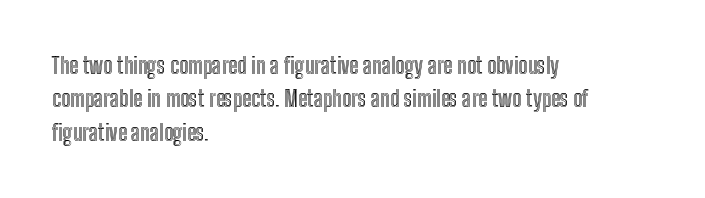
{"italic": "no", "underline": "no", "align": "left", "line_spacing": "normal", "line_spacing_ratio": 1.52, "letter_spacing": "normal", "letter_spacing_em": 0.0, "glyph_px": 22}
